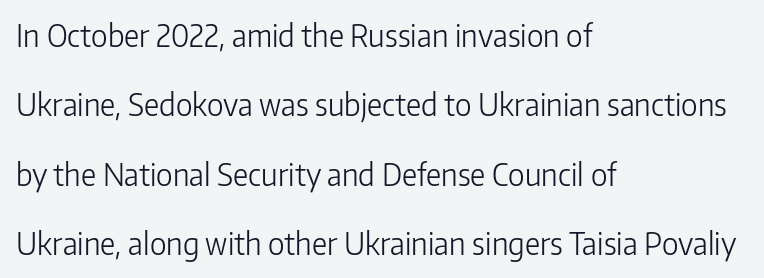
The image shows 30 px light sans-serif type, upright; set left-aligned, loose line spacing (2.31x), normal letter spacing, not underlined; low stroke contrast and a medium x-height.
